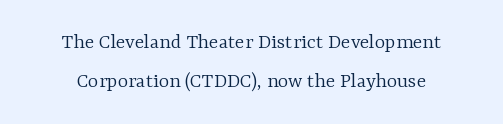
Q: Is the text bold? A: No.
Q: Is the text italic (slanted)? A: No, it is upright.
Q: Is the text underlined? A: No.
Q: Is the spacing between letters normal or unusually wide? A: Normal.
